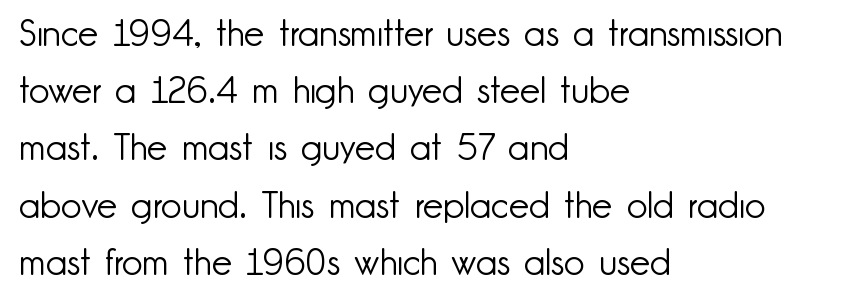
Q: Is the text bold? A: No.
Q: Is the text italic (slanted)? A: No, it is upright.
Q: Is the typeface a serif or a sans-serif typeface? A: Sans-serif.
Q: Is the text underlined? A: No.
Q: How is the paragraph aligned? A: Left-aligned.
Q: Is the spacing between letters normal or unusually wide? A: Normal.
Q: Is the spacing between lines tight, normal or loose? A: Normal.
Q: Width (condensed, normal, or wide)? A: Normal.
Q: Stroke contrast? A: Low.
Q: x-height? A: Small.
Q: Monospaced? A: No.
